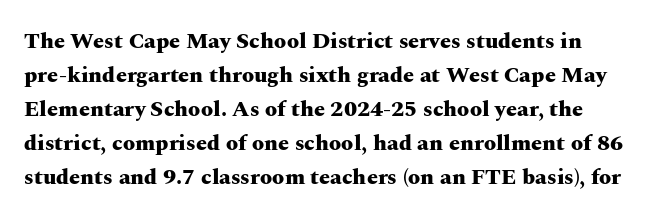
Q: Is the text bold? A: Yes.
Q: Is the text italic (slanted)? A: No, it is upright.
Q: Is the text underlined? A: No.
Q: Is the spacing between letters normal or unusually wide? A: Normal.
Q: Is the spacing between lines tight, normal or loose? A: Normal.
